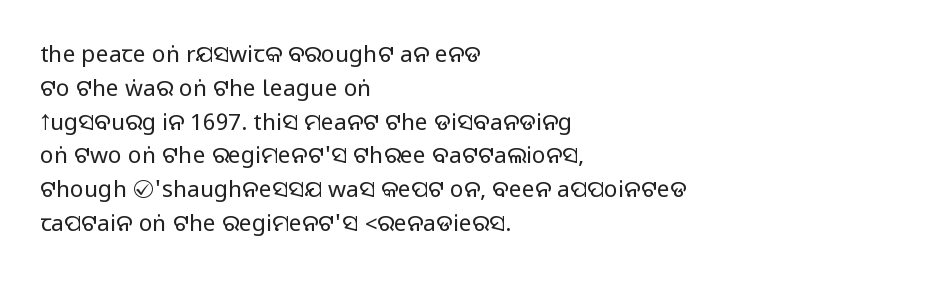
Q: Is the text italic (slanted)? A: No, it is upright.
Q: Is the text underlined? A: No.
Q: How is the paragraph aligned? A: Left-aligned.
Q: Is the spacing between letters normal or unusually wide? A: Normal.
Q: Is the spacing between lines tight, normal or loose? A: Normal.
